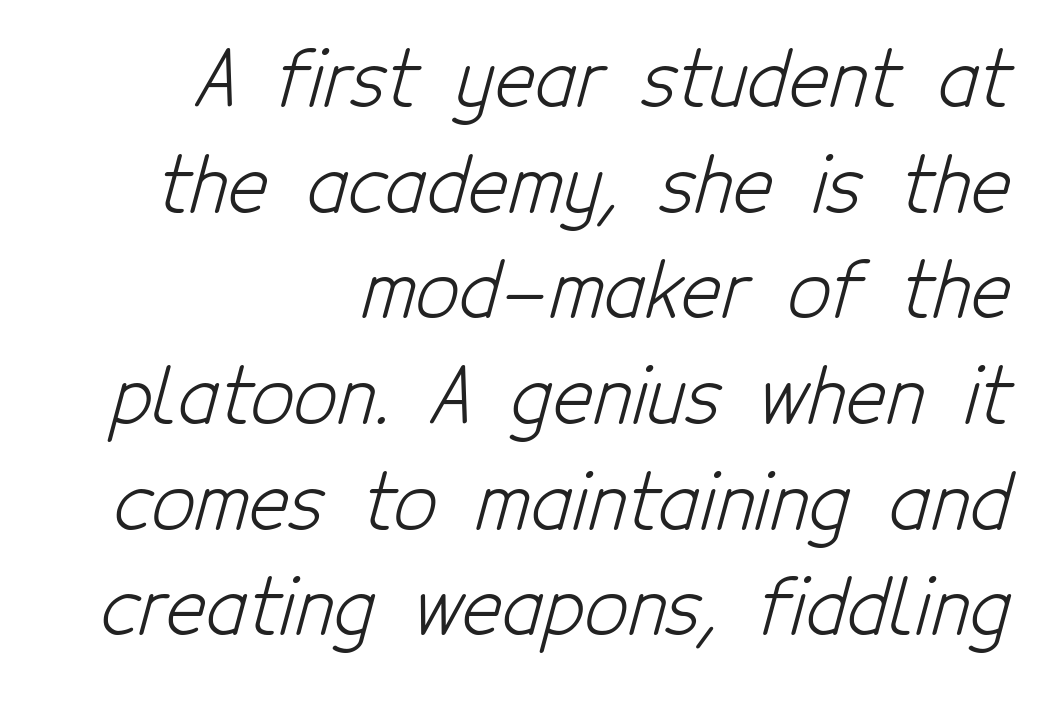
The image shows 76 px light, condensed sans-serif type; set right-aligned, normal line spacing (1.39x), normal letter spacing, not underlined; low stroke contrast and a medium x-height.
